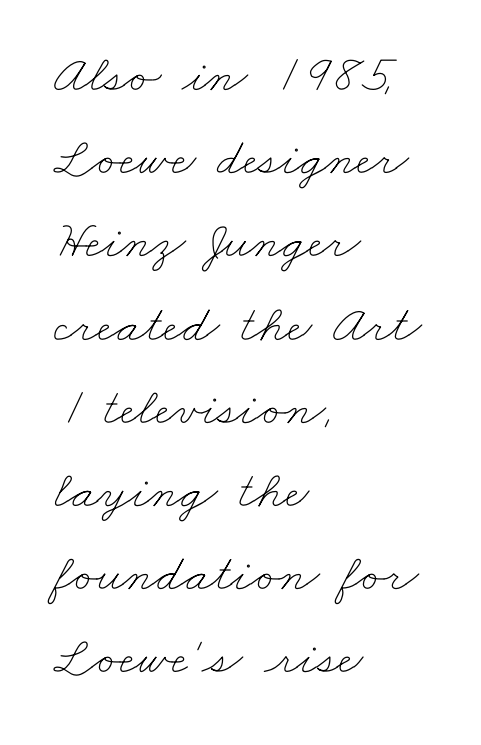
The image shows 53 px thin, wide type; set left-aligned, normal line spacing (1.57x), normal letter spacing, not underlined; low stroke contrast and a small x-height.
